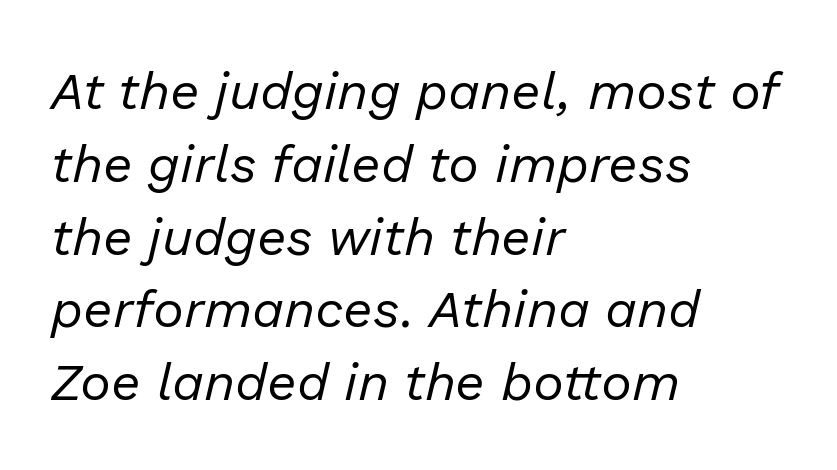
Q: Is the text bold? A: No.
Q: Is the text italic (slanted)? A: Yes, it leans right by about 13 degrees.
Q: Is the text underlined? A: No.
Q: How is the paragraph aligned? A: Left-aligned.
Q: Is the spacing between letters normal or unusually wide? A: Normal.
Q: Is the spacing between lines tight, normal or loose? A: Normal.
Q: Width (condensed, normal, or wide)? A: Normal.
Q: Stroke contrast? A: Low.
Q: x-height? A: Medium.
Q: Monospaced? A: No.
